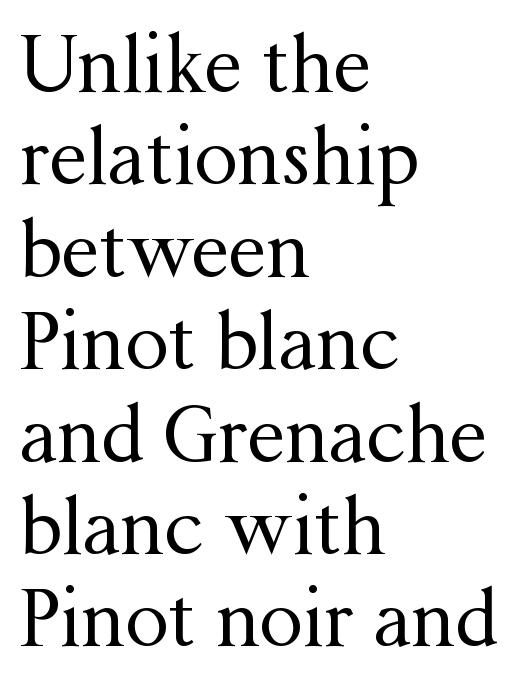
Spacing verdict: proportional, widths tailored to each character. No extra ink here — the face is not bold. Horizontally, the lines are justified to the leading edge only. In terms of letterform style, serifs are clearly present. The axis of the letterforms is exactly vertical.
